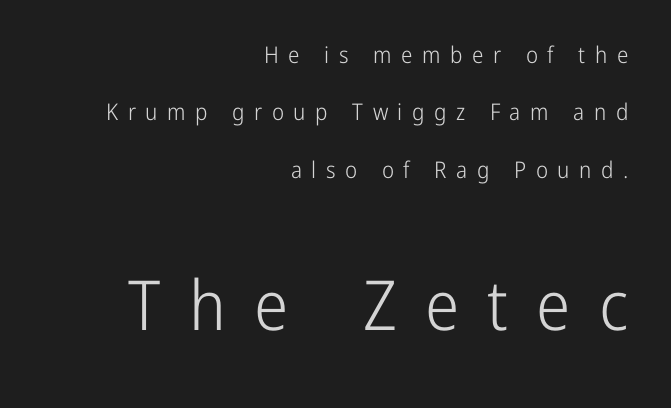
Stems and bowls with no extra thickness — not bold. The letters are spread apart with noticeably loose tracking. Is the block centered? No — it sits flush against the right margin. The foot of each line stays bare and open.
